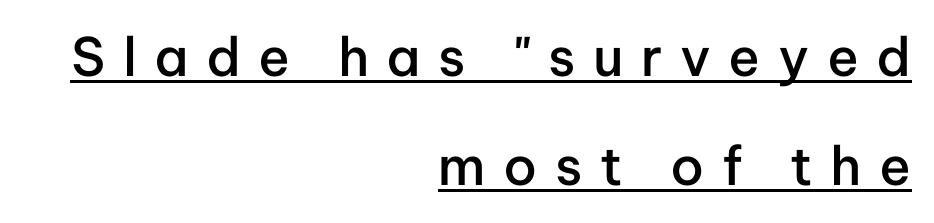
{"serif": "no", "italic": "no", "bold": "semi", "weight": "semibold", "width": "normal", "stroke_contrast": "low", "x_height": "medium", "monospaced": "no", "underline": "yes", "align": "right", "line_spacing": "loose", "line_spacing_ratio": 2.05, "letter_spacing": "wide", "letter_spacing_em": 0.33, "glyph_px": 53}
